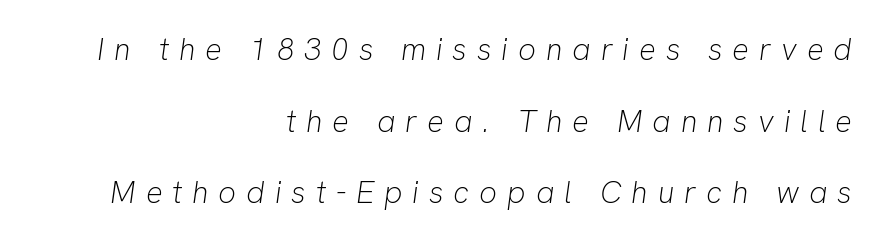
Q: Is the text bold? A: No.
Q: Is the text italic (slanted)? A: Yes, it leans right by about 8 degrees.
Q: Is the text underlined? A: No.
Q: How is the paragraph aligned? A: Right-aligned.
Q: Is the spacing between letters normal or unusually wide? A: Unusually wide.
Q: Is the spacing between lines tight, normal or loose? A: Loose.
Q: Width (condensed, normal, or wide)? A: Normal.
Q: Stroke contrast? A: Low.
Q: x-height? A: Medium.
Q: Monospaced? A: No.
